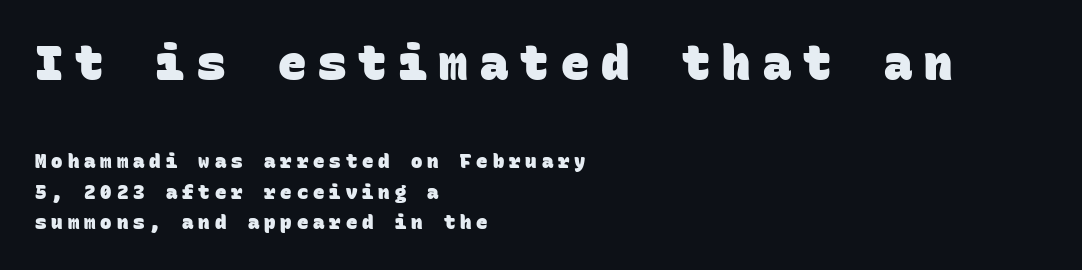
The image shows 47 px heavy sans-serif type, monospaced; set left-aligned, normal line spacing (1.62x), unusually wide letter spacing (+0.26 em), not underlined; the first (top) block is 2.47x larger; low stroke contrast and a large x-height.
